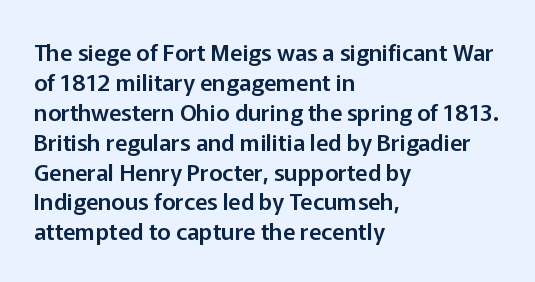
Q: Is the text italic (slanted)? A: No, it is upright.
Q: Is the text underlined? A: No.
Q: How is the paragraph aligned? A: Left-aligned.
Q: Is the spacing between letters normal or unusually wide? A: Normal.
Q: Is the spacing between lines tight, normal or loose? A: Normal.
